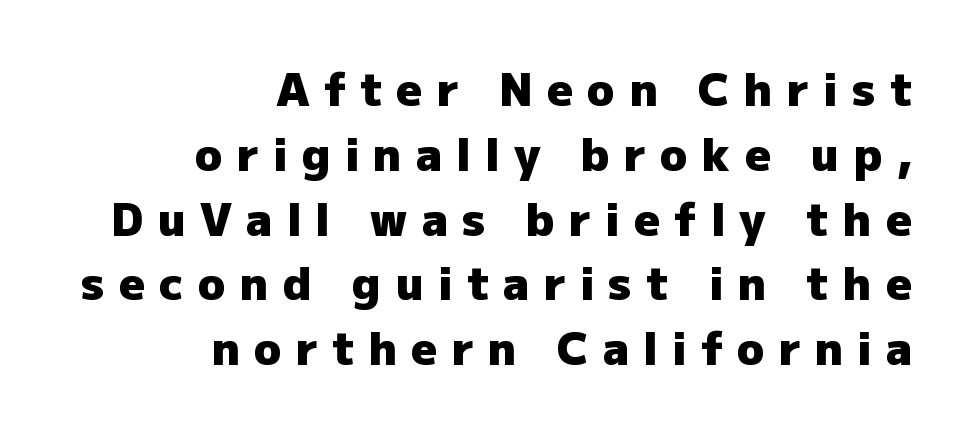
{"serif": "no", "italic": "no", "bold": "yes", "weight": "heavy", "width": "normal", "stroke_contrast": "low", "x_height": "medium", "monospaced": "no", "underline": "no", "align": "right", "line_spacing": "normal", "line_spacing_ratio": 1.44, "letter_spacing": "wide", "letter_spacing_em": 0.32, "glyph_px": 45}
